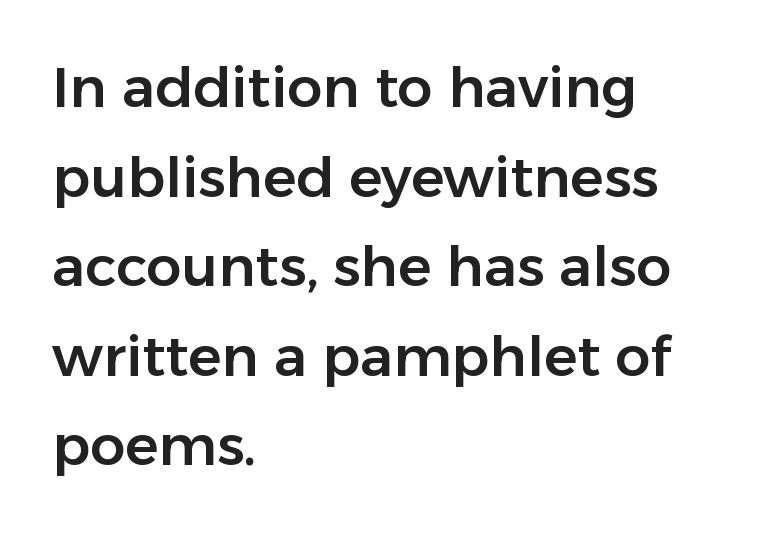
Q: Is the text italic (slanted)? A: No, it is upright.
Q: Is the typeface a serif or a sans-serif typeface? A: Sans-serif.
Q: Is the text underlined? A: No.
Q: How is the paragraph aligned? A: Left-aligned.
Q: Is the spacing between letters normal or unusually wide? A: Normal.
Q: Is the spacing between lines tight, normal or loose? A: Normal.
Q: Width (condensed, normal, or wide)? A: Normal.
Q: Stroke contrast? A: Low.
Q: x-height? A: Medium.
Q: Monospaced? A: No.
